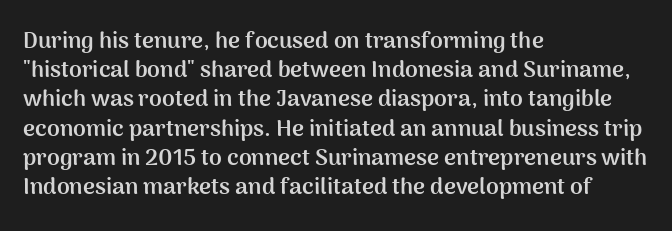
Q: Is the text bold? A: Yes.
Q: Is the text italic (slanted)? A: No, it is upright.
Q: Is the text underlined? A: No.
Q: How is the paragraph aligned? A: Left-aligned.
Q: Is the spacing between letters normal or unusually wide? A: Normal.
Q: Is the spacing between lines tight, normal or loose? A: Normal.
